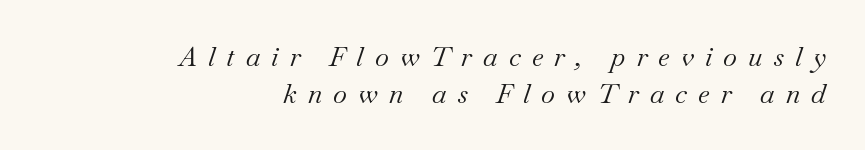
Decoration check: the copy has no underline. A flush-right, rag-left setting is used for this passage. The designer left line spacing at the default. Tracking value appears strongly positive — letters spread wide. Stems and bowls with no extra thickness — not bold. The whole block is typeset with a tilt.
